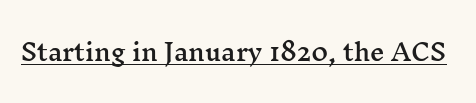
{"italic": "no", "underline": "yes", "letter_spacing": "normal", "letter_spacing_em": 0.0, "glyph_px": 23}
